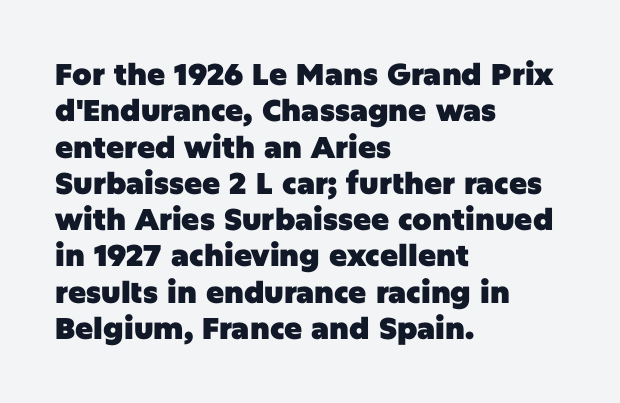
Regarding serifs, this sample does without them. Notice how the stems are strictly vertical — no italics here. Descenders hang freely into open space. If you drew a ruler down the left edge, every line would touch it.
